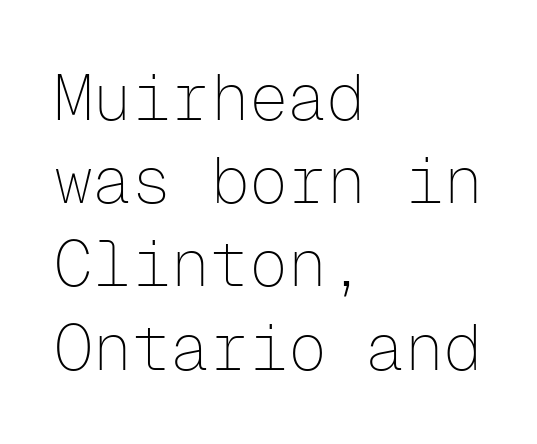
These glyphs show unthickened strokes, regular width or finer. Compared with typical paragraphs, the rows here are spaced about the same. Check where the strokes stop: nothing finishes them off — pure sans. This sample uses plain, unmodified letter spacing. A typesetter would call this monospace, since all characters share one set width.
